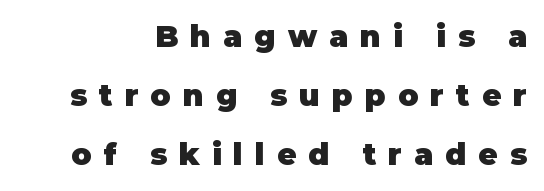
Q: Is the text bold? A: Yes.
Q: Is the text italic (slanted)? A: No, it is upright.
Q: Is the typeface a serif or a sans-serif typeface? A: Sans-serif.
Q: Is the text underlined? A: No.
Q: Is the spacing between letters normal or unusually wide? A: Unusually wide.
Q: Is the spacing between lines tight, normal or loose? A: Loose.
Q: Width (condensed, normal, or wide)? A: Normal.
Q: Stroke contrast? A: Low.
Q: x-height? A: Large.
Q: Monospaced? A: No.
